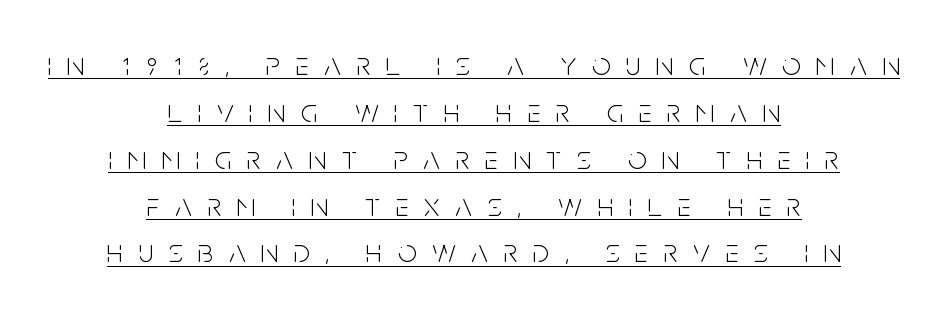
Q: Is the text bold? A: No.
Q: Is the text italic (slanted)? A: No, it is upright.
Q: Is the typeface a serif or a sans-serif typeface? A: Sans-serif.
Q: Is the text underlined? A: Yes.
Q: How is the paragraph aligned? A: Centered.
Q: Is the spacing between letters normal or unusually wide? A: Unusually wide.
Q: Is the spacing between lines tight, normal or loose? A: Normal.
Q: Width (condensed, normal, or wide)? A: Condensed.
Q: Stroke contrast? A: Low.
Q: x-height? A: Large.
Q: Monospaced? A: No.
